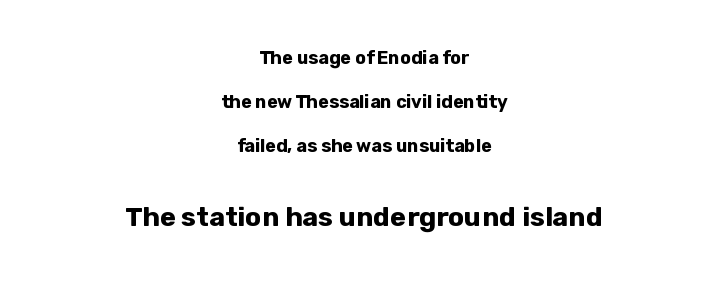
{"italic": "no", "bold": "yes", "underline": "no", "align": "center", "line_spacing": "loose", "line_spacing_ratio": 2.44, "letter_spacing": "normal", "letter_spacing_em": 0.0, "larger_block": "second", "size_ratio": 1.5, "glyph_px": 27}
